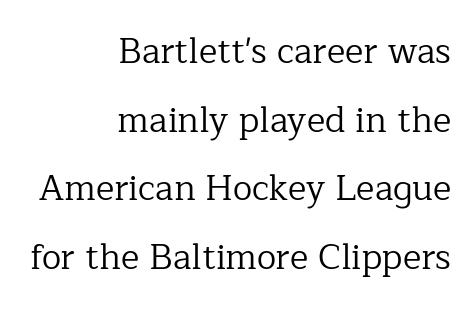
The image shows 35 px regular-weight serif type, upright; set right-aligned, loose line spacing (1.96x), normal letter spacing, not underlined; low stroke contrast and a medium x-height.
